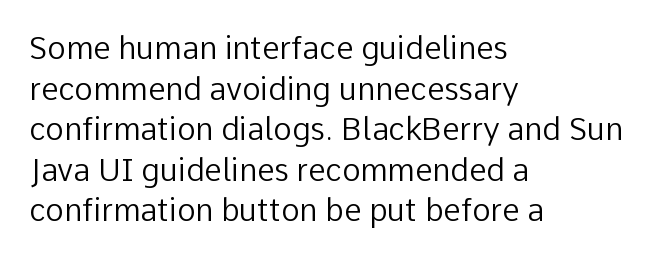
{"serif": "no", "italic": "no", "bold": "no", "weight": "regular", "width": "normal", "stroke_contrast": "low", "x_height": "medium", "monospaced": "no", "underline": "no", "align": "left", "line_spacing": "normal", "line_spacing_ratio": 1.31, "letter_spacing": "normal", "letter_spacing_em": 0.0, "glyph_px": 31}
